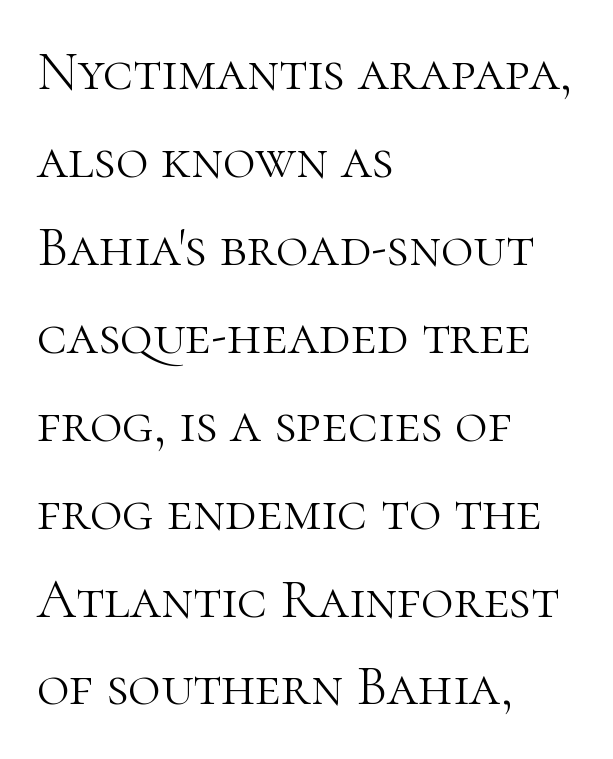
The image shows 56 px light serif type, upright; set left-aligned, normal line spacing (1.57x), normal letter spacing, not underlined; high stroke contrast and a medium x-height.
